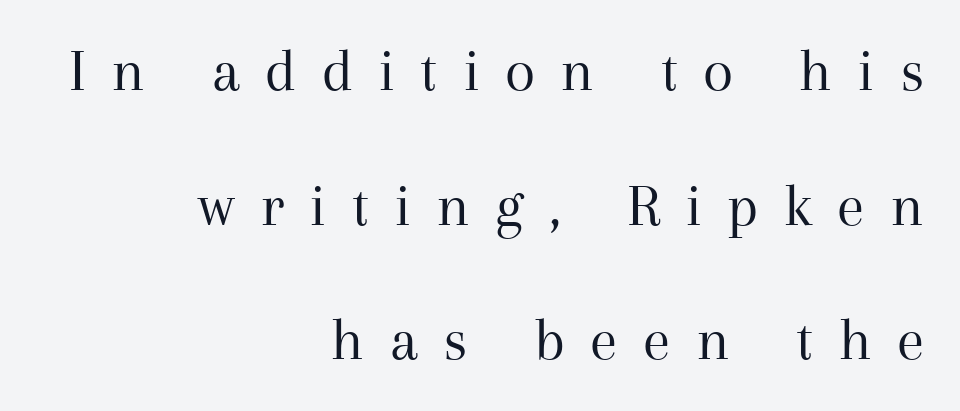
The image shows 62 px regular-weight serif type, upright; set right-aligned, loose line spacing (2.17x), unusually wide letter spacing (+0.41 em), not underlined; medium stroke contrast and a medium x-height.
